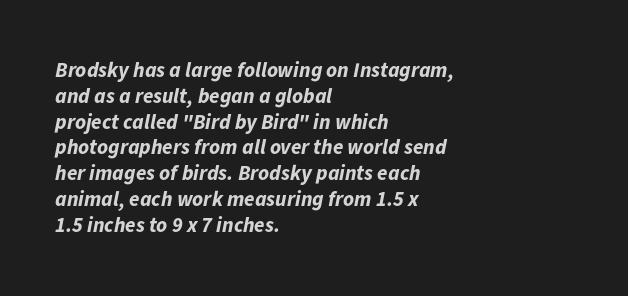
{"italic": "yes", "lean": "right", "slant_degrees": 11, "bold": "yes", "underline": "no", "align": "left", "line_spacing_ratio": 1.23, "letter_spacing": "normal", "letter_spacing_em": 0.0, "glyph_px": 21}
